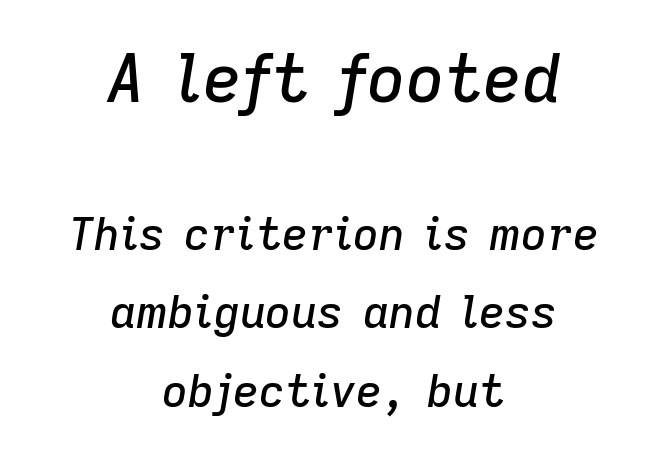
The initial chunk of copy outweighs the following chunk in type size. Descenders hang freely into open space. The letters are slanted; this is an italic face. Each word holds together tightly as a unit, with standard inter-letter gaps. Every row of glyphs is offset so its center matches the block's center. The passage shown is typed in a proportional face where columns would drift.
